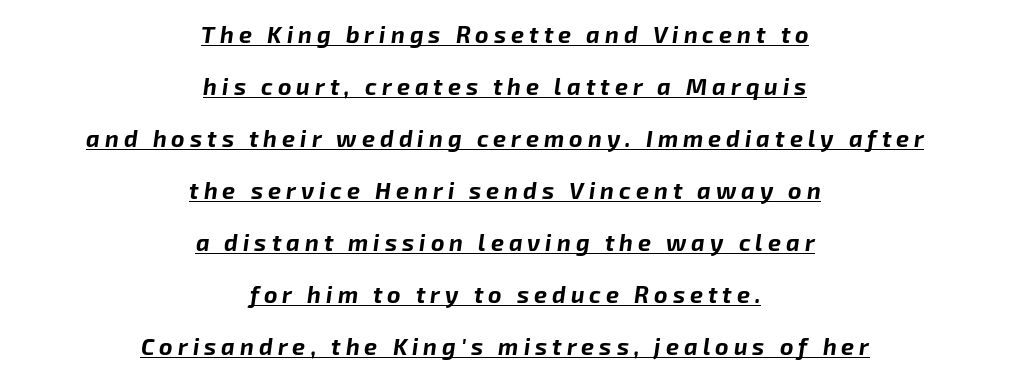
{"italic": "yes", "lean": "right", "slant_degrees": 8, "bold": "yes", "underline": "yes", "align": "center", "line_spacing": "loose", "line_spacing_ratio": 2.26, "letter_spacing": "wide", "letter_spacing_em": 0.22, "glyph_px": 23}
